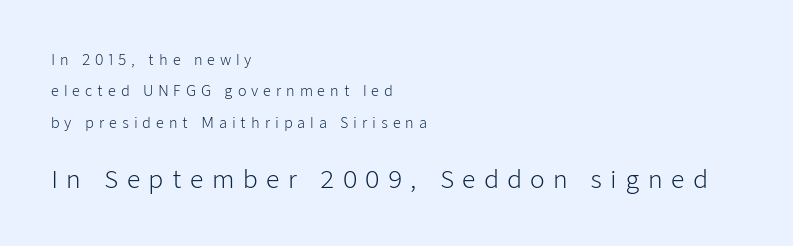
Q: Is the text bold? A: No.
Q: Is the text italic (slanted)? A: No, it is upright.
Q: Is the text underlined? A: No.
Q: How is the paragraph aligned? A: Left-aligned.
Q: Is the spacing between letters normal or unusually wide? A: Unusually wide.
Q: Is the spacing between lines tight, normal or loose? A: Loose.
Q: Which block of text is set in a larger size, the first (top) or the second (bottom)? A: The second (bottom) one.
